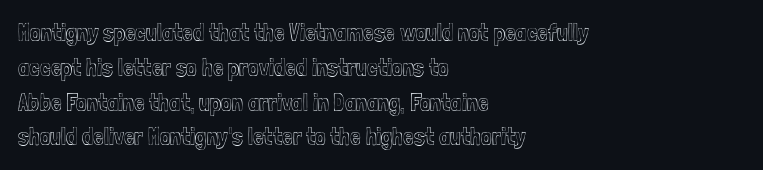
This sample keeps an unexceptional amount of space between lines. These lines keep a tight, regular rhythm from letter to letter. Every stem runs plumb, perpendicular to the baseline. Reading down the block, your eye returns to a fixed left position each line. The string is rendered with underlining switched off.
